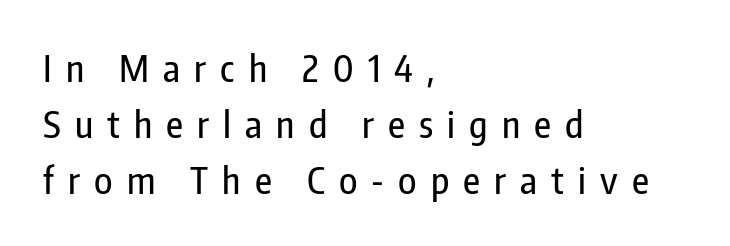
Q: Is the text italic (slanted)? A: No, it is upright.
Q: Is the typeface a serif or a sans-serif typeface? A: Sans-serif.
Q: Is the text underlined? A: No.
Q: How is the paragraph aligned? A: Left-aligned.
Q: Is the spacing between letters normal or unusually wide? A: Unusually wide.
Q: Is the spacing between lines tight, normal or loose? A: Normal.
Q: Width (condensed, normal, or wide)? A: Condensed.
Q: Stroke contrast? A: Low.
Q: x-height? A: Medium.
Q: Monospaced? A: No.
